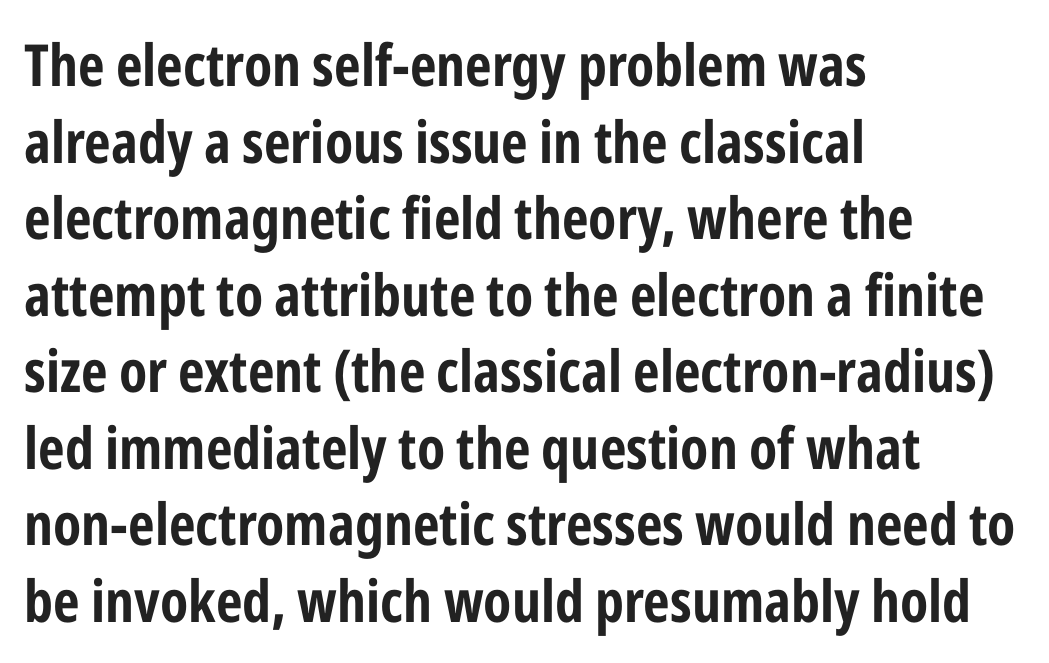
Caption: bold face, heavy strokes. Line beginnings align vertically; line endings do not. Proportional: the letters do not fall into vertical columns. Vertical strokes here are truly vertical. The glyphs are unaccompanied by any horizontal stroke below them. Horizontal bands of white between lines are of average thickness.
